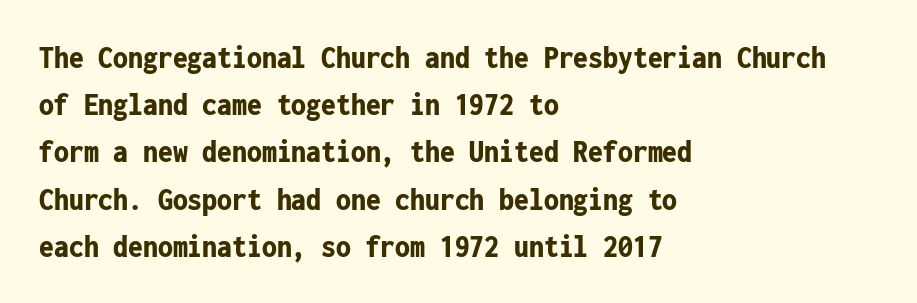
The image shows 33 px bold, condensed sans-serif type, upright, monospaced; set left-aligned, normal line spacing (1.43x), normal letter spacing, not underlined; low stroke contrast and a medium x-height.
